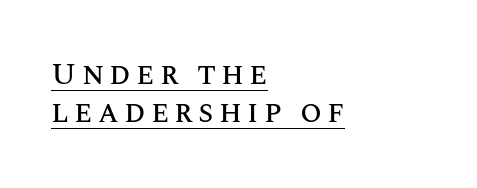
{"italic": "no", "width": "normal", "stroke_contrast": "medium", "x_height": "large", "monospaced": "no", "underline": "yes", "align": "left", "line_spacing_ratio": 1.22, "glyph_px": 31}
